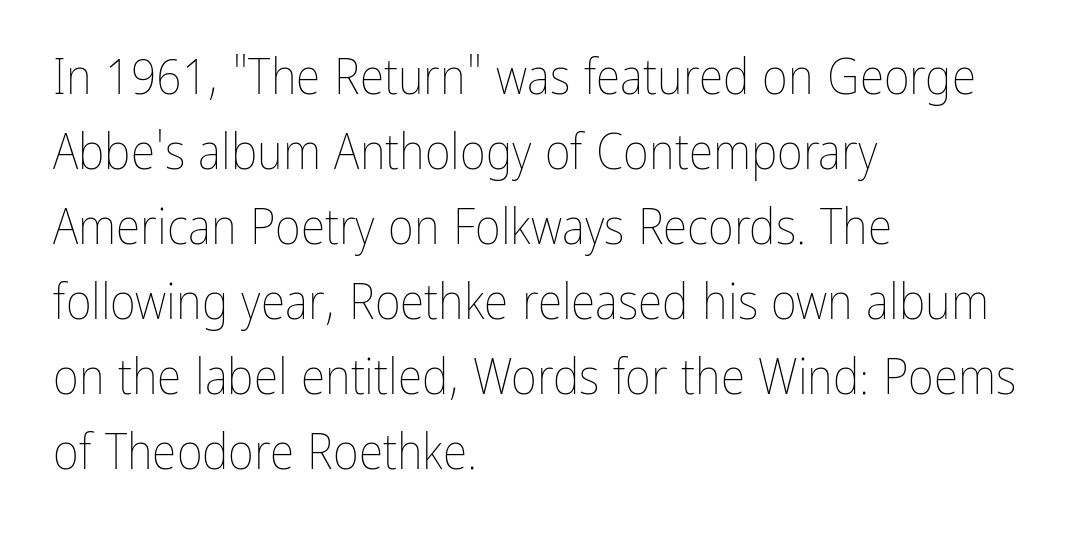
{"italic": "no", "bold": "no", "weight": "thin", "width": "condensed", "stroke_contrast": "low", "x_height": "medium", "monospaced": "no", "underline": "no", "align": "left", "line_spacing": "normal", "line_spacing_ratio": 1.5, "letter_spacing": "normal", "letter_spacing_em": 0.0, "glyph_px": 50}
